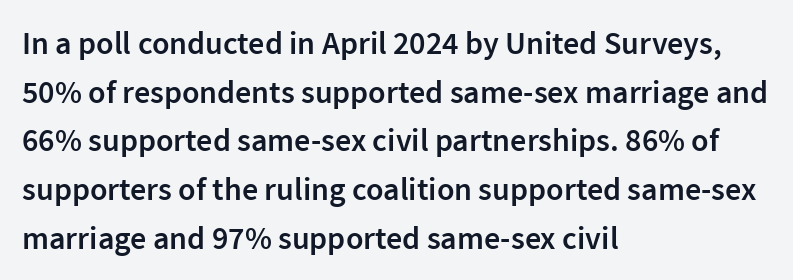
The image shows 32 px semibold sans-serif type, upright; set left-aligned, normal line spacing (1.52x), normal letter spacing, not underlined; a medium x-height.
